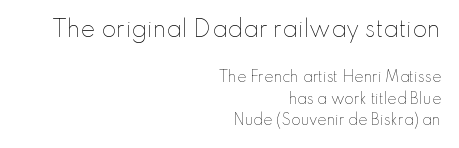
Q: Is the text bold? A: No.
Q: Is the text italic (slanted)? A: No, it is upright.
Q: Is the text underlined? A: No.
Q: How is the paragraph aligned? A: Right-aligned.
Q: Is the spacing between letters normal or unusually wide? A: Normal.
Q: Is the spacing between lines tight, normal or loose? A: Normal.
Q: Which block of text is set in a larger size, the first (top) or the second (bottom)? A: The first (top) one.
